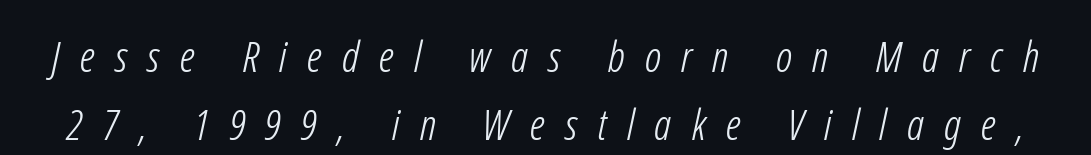
{"serif": "no", "bold": "no", "weight": "light", "width": "condensed", "stroke_contrast": "low", "x_height": "medium", "monospaced": "no", "underline": "no", "line_spacing": "normal", "line_spacing_ratio": 1.59, "letter_spacing": "wide", "letter_spacing_em": 0.47, "glyph_px": 43}
